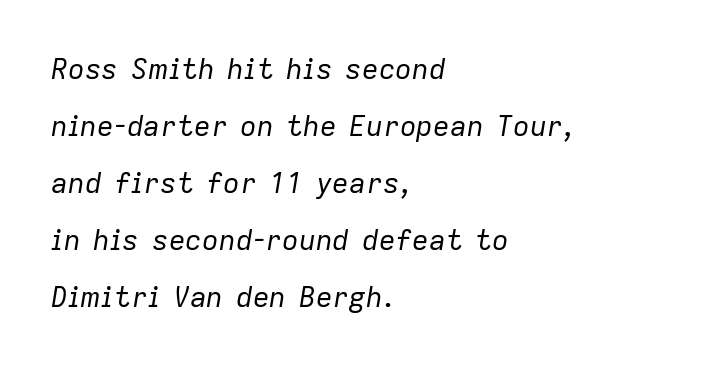
The image shows 28 px regular-weight type, italic (leaning right); set left-aligned, loose line spacing (2.04x), normal letter spacing, not underlined; low stroke contrast and a medium x-height.
